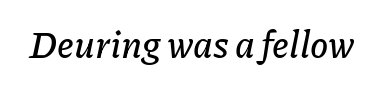
{"italic": "yes", "lean": "right", "slant_degrees": 11, "width": "normal", "stroke_contrast": "low", "x_height": "medium", "monospaced": "no", "underline": "no", "letter_spacing": "normal", "letter_spacing_em": 0.0, "glyph_px": 37}
